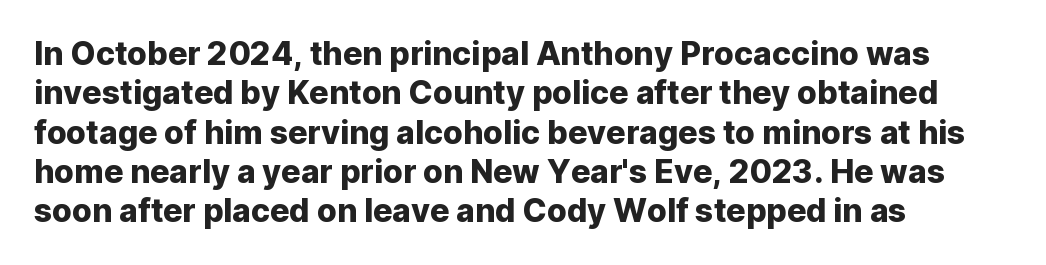
Observe the absence of serifs on each vertical stroke in this sample. Look at the tracking — it's just the regular setting, nothing added. Proportional: the letters do not fall into vertical columns. Underlining? Definitely not there. Caption: multi-line text, flush left, ragged right. Style check: upright.
